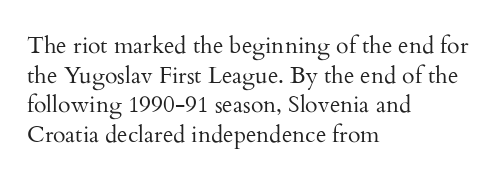
The image shows 23 px text type, upright; set left-aligned, normal line spacing (1.29x), normal letter spacing, not underlined.
